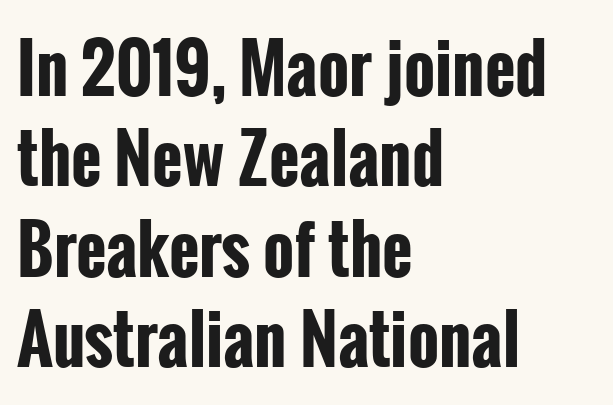
The image shows 66 px bold, condensed sans-serif type, upright; set left-aligned, normal line spacing (1.37x), normal letter spacing, not underlined; low stroke contrast and a medium x-height.
